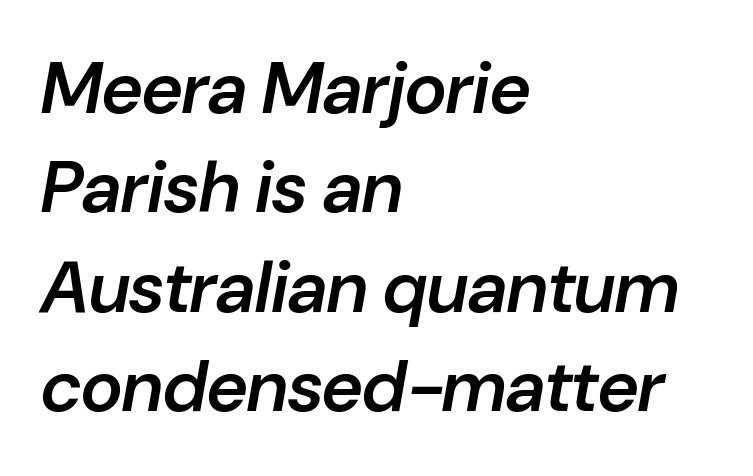
{"italic": "yes", "lean": "right", "slant_degrees": 10, "bold": "semi", "weight": "semibold", "width": "normal", "stroke_contrast": "low", "x_height": "medium", "monospaced": "no", "underline": "no", "align": "left", "line_spacing": "normal", "line_spacing_ratio": 1.38, "letter_spacing": "normal", "letter_spacing_em": 0.0, "glyph_px": 72}
